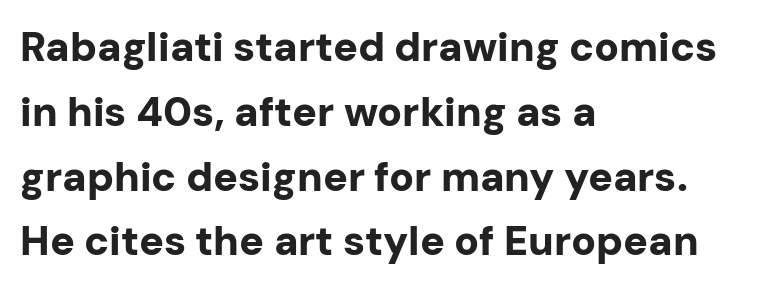
{"serif": "no", "italic": "no", "bold": "yes", "weight": "bold", "width": "normal", "stroke_contrast": "low", "x_height": "medium", "monospaced": "no", "underline": "no", "align": "left", "line_spacing": "normal", "line_spacing_ratio": 1.58, "letter_spacing": "normal", "letter_spacing_em": 0.0, "glyph_px": 41}
